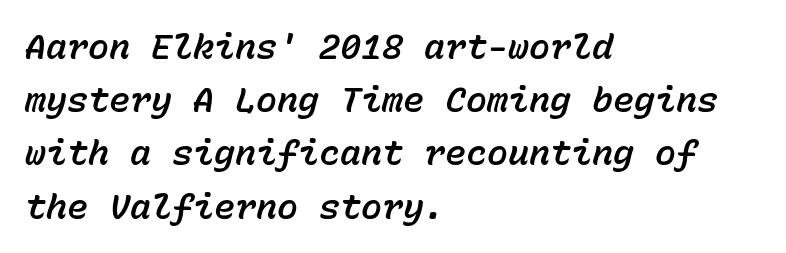
The image shows 35 px text type, italic (leaning right), monospaced; set left-aligned, normal line spacing (1.52x), normal letter spacing, not underlined; low stroke contrast and a medium x-height.
